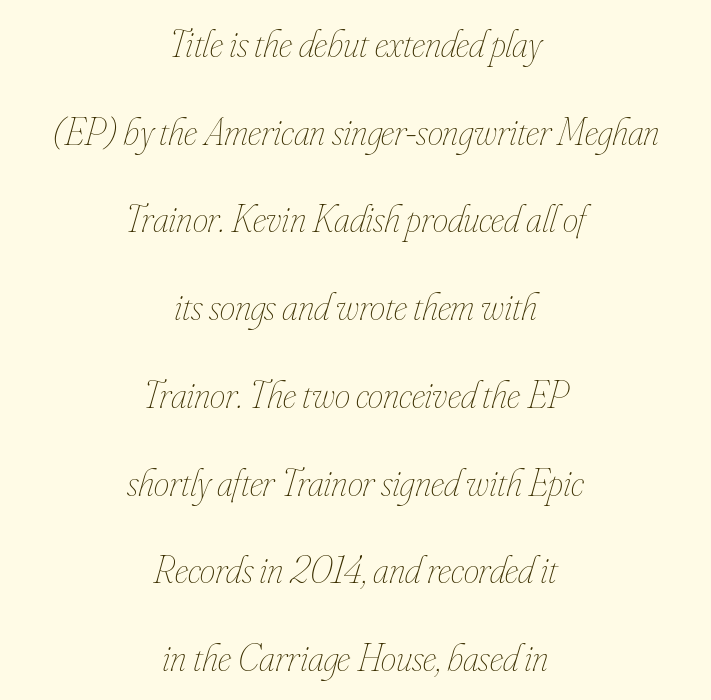
The image shows 39 px thin, condensed type, italic (leaning right); set centered, loose line spacing (2.25x), normal letter spacing, not underlined; low stroke contrast and a small x-height.
